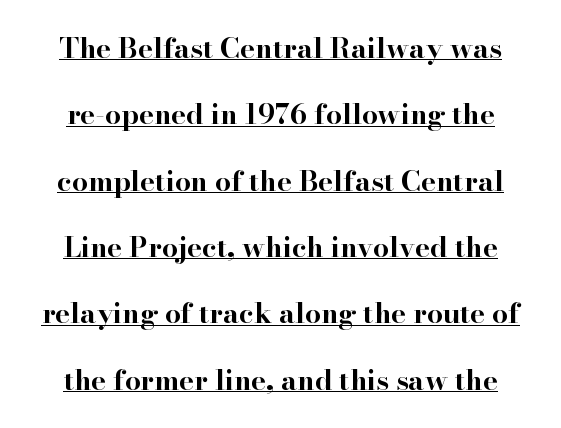
Q: Is the text bold? A: Yes.
Q: Is the text italic (slanted)? A: No, it is upright.
Q: Is the typeface a serif or a sans-serif typeface? A: Serif.
Q: Is the text underlined? A: Yes.
Q: Is the spacing between letters normal or unusually wide? A: Normal.
Q: Is the spacing between lines tight, normal or loose? A: Loose.
Q: Width (condensed, normal, or wide)? A: Wide.
Q: Stroke contrast? A: High.
Q: x-height? A: Small.
Q: Monospaced? A: No.
